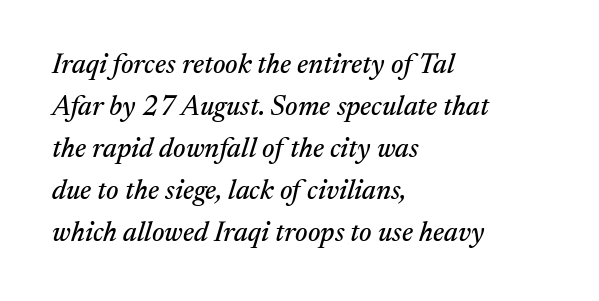
{"serif": "yes", "italic": "yes", "lean": "right", "slant_degrees": 17, "width": "normal", "stroke_contrast": "medium", "x_height": "medium", "monospaced": "no", "underline": "no", "align": "left", "line_spacing": "normal", "line_spacing_ratio": 1.5, "letter_spacing": "normal", "letter_spacing_em": 0.0, "glyph_px": 28}
